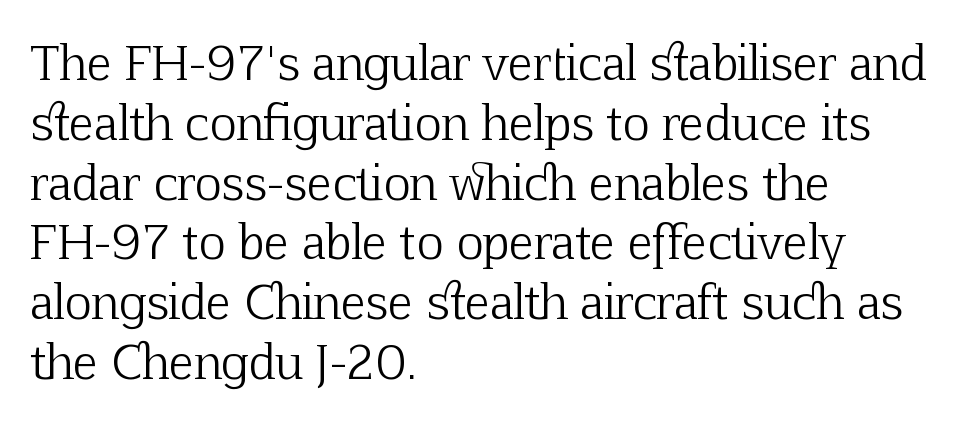
Q: Is the text bold? A: No.
Q: Is the text italic (slanted)? A: No, it is upright.
Q: Is the typeface a serif or a sans-serif typeface? A: Serif.
Q: Is the text underlined? A: No.
Q: How is the paragraph aligned? A: Left-aligned.
Q: Is the spacing between letters normal or unusually wide? A: Normal.
Q: Is the spacing between lines tight, normal or loose? A: Normal.
Q: Width (condensed, normal, or wide)? A: Normal.
Q: Stroke contrast? A: Low.
Q: x-height? A: Medium.
Q: Monospaced? A: No.
